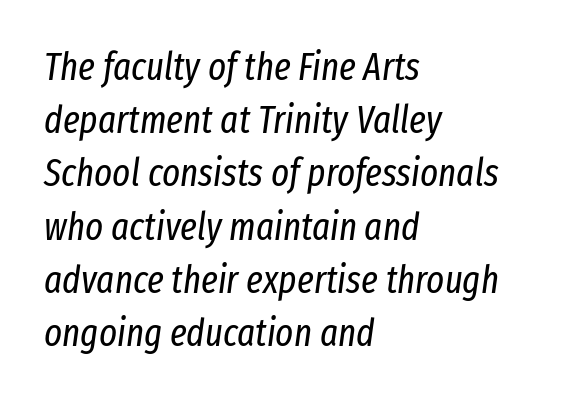
Q: Is the text bold? A: No.
Q: Is the text italic (slanted)? A: Yes, it leans right by about 8 degrees.
Q: Is the text underlined? A: No.
Q: How is the paragraph aligned? A: Left-aligned.
Q: Is the spacing between letters normal or unusually wide? A: Normal.
Q: Is the spacing between lines tight, normal or loose? A: Normal.
Q: Width (condensed, normal, or wide)? A: Condensed.
Q: Stroke contrast? A: Low.
Q: x-height? A: Medium.
Q: Monospaced? A: No.
